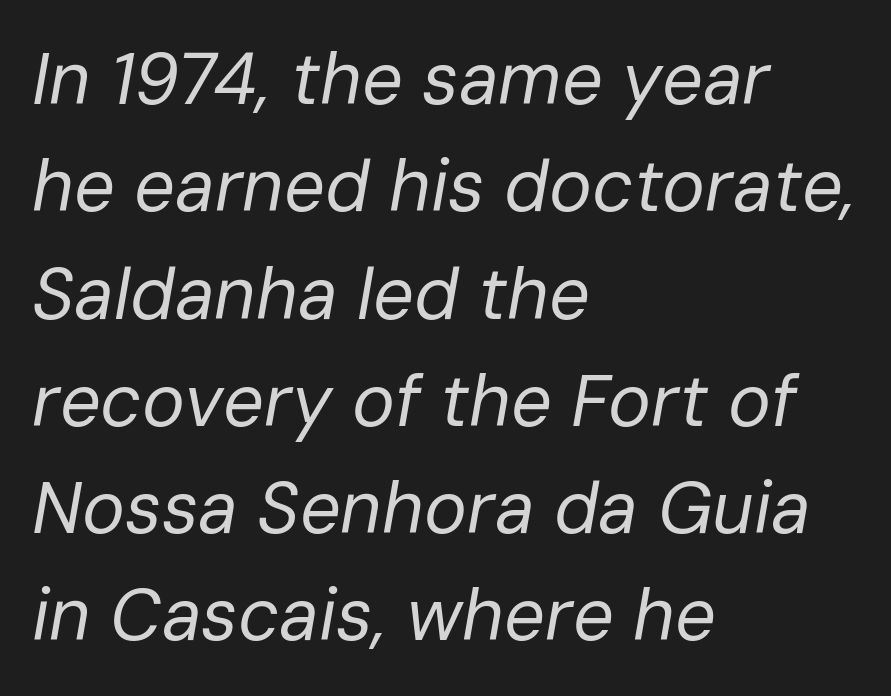
Q: Is the text bold? A: No.
Q: Is the text italic (slanted)? A: Yes, it leans right by about 10 degrees.
Q: Is the text underlined? A: No.
Q: How is the paragraph aligned? A: Left-aligned.
Q: Is the spacing between letters normal or unusually wide? A: Normal.
Q: Is the spacing between lines tight, normal or loose? A: Normal.
Q: Width (condensed, normal, or wide)? A: Normal.
Q: Stroke contrast? A: Low.
Q: x-height? A: Medium.
Q: Monospaced? A: No.
